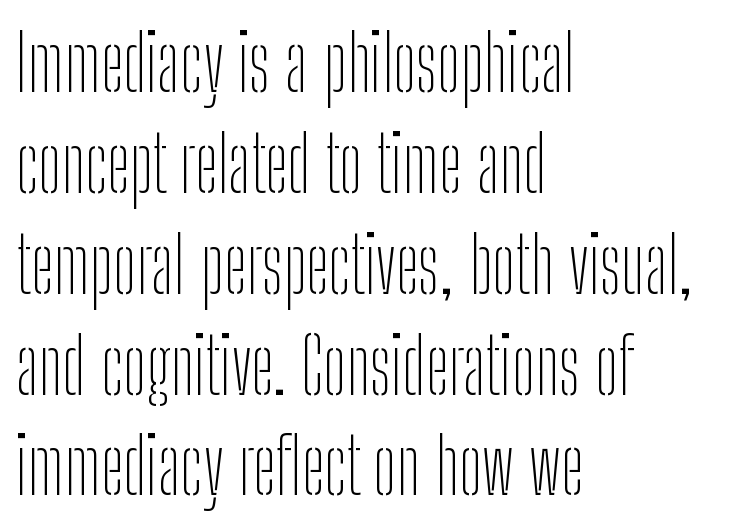
How would I describe the line gaps? Plain and ordinary. Letters rest on an invisible, unmarked baseline. Which margin do the lines hug? The left one — the right edge is uneven. Stroke terminals: plain, sans-serif. Nothing heavy about these letters — not bold at all.
